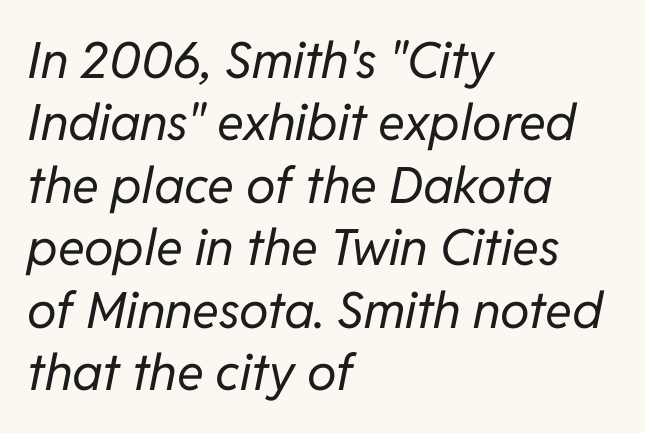
{"italic": "yes", "lean": "right", "slant_degrees": 11, "bold": "no", "weight": "regular", "width": "normal", "stroke_contrast": "low", "x_height": "medium", "monospaced": "no", "underline": "no", "align": "left", "line_spacing": "normal", "line_spacing_ratio": 1.25, "letter_spacing": "normal", "letter_spacing_em": 0.0, "glyph_px": 50}
